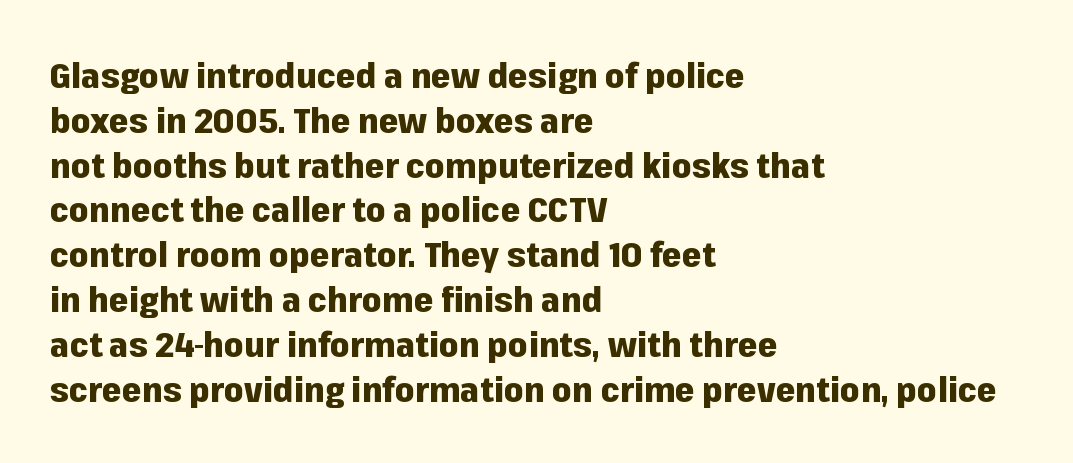
{"serif": "no", "italic": "no", "bold": "yes", "weight": "heavy", "width": "normal", "stroke_contrast": "low", "x_height": "medium", "monospaced": "no", "underline": "no", "align": "left", "line_spacing": "normal", "line_spacing_ratio": 1.28, "letter_spacing": "normal", "letter_spacing_em": 0.0, "glyph_px": 35}
